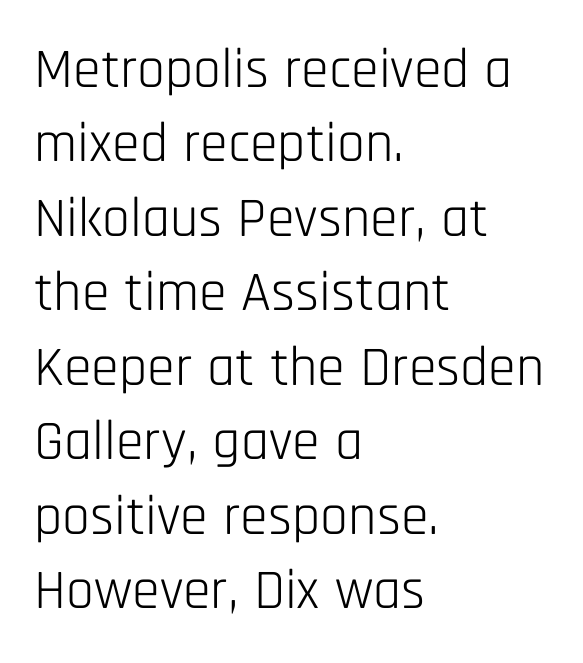
Q: Is the text bold? A: No.
Q: Is the text italic (slanted)? A: No, it is upright.
Q: Is the typeface a serif or a sans-serif typeface? A: Sans-serif.
Q: Is the text underlined? A: No.
Q: How is the paragraph aligned? A: Left-aligned.
Q: Is the spacing between letters normal or unusually wide? A: Normal.
Q: Is the spacing between lines tight, normal or loose? A: Normal.
Q: Width (condensed, normal, or wide)? A: Condensed.
Q: Stroke contrast? A: Low.
Q: x-height? A: Large.
Q: Monospaced? A: No.
